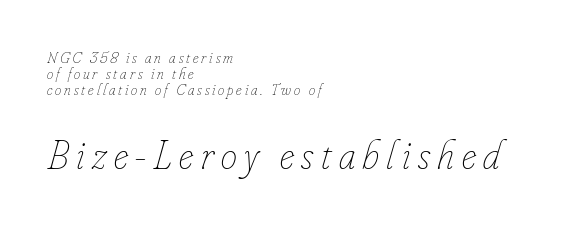
Q: Is the text bold? A: No.
Q: Is the text italic (slanted)? A: Yes, it leans right by about 16 degrees.
Q: Is the text underlined? A: No.
Q: How is the paragraph aligned? A: Left-aligned.
Q: Is the spacing between lines tight, normal or loose? A: Tight.
Q: Which block of text is set in a larger size, the first (top) or the second (bottom)? A: The second (bottom) one.
Q: Width (condensed, normal, or wide)? A: Condensed.
Q: Stroke contrast? A: Low.
Q: x-height? A: Small.
Q: Monospaced? A: No.
